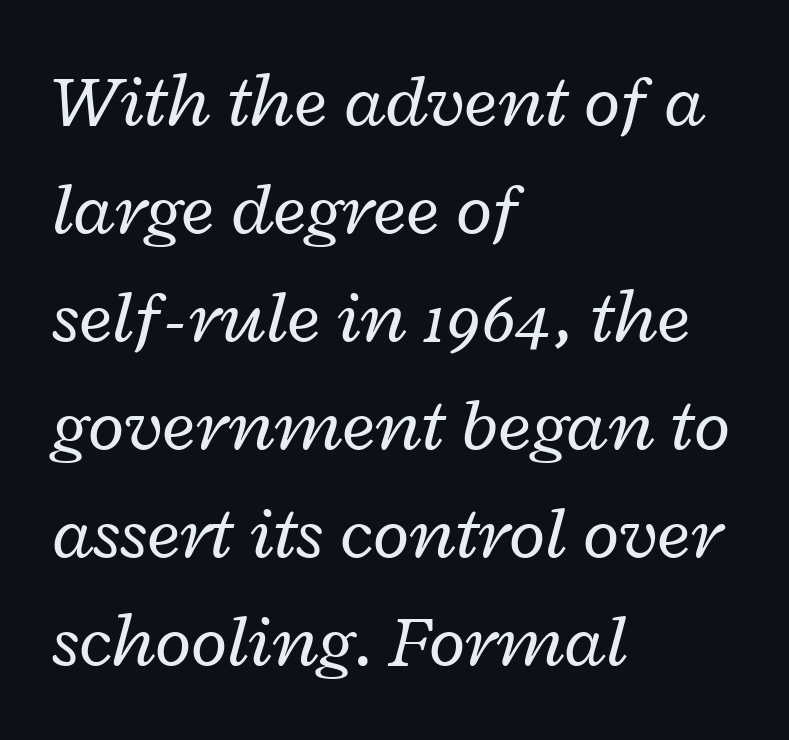
Q: Is the text bold? A: No.
Q: Is the text italic (slanted)? A: Yes, it leans right by about 12 degrees.
Q: Is the text underlined? A: No.
Q: How is the paragraph aligned? A: Left-aligned.
Q: Is the spacing between letters normal or unusually wide? A: Normal.
Q: Is the spacing between lines tight, normal or loose? A: Normal.
Q: Width (condensed, normal, or wide)? A: Wide.
Q: Stroke contrast? A: Low.
Q: x-height? A: Medium.
Q: Monospaced? A: No.
